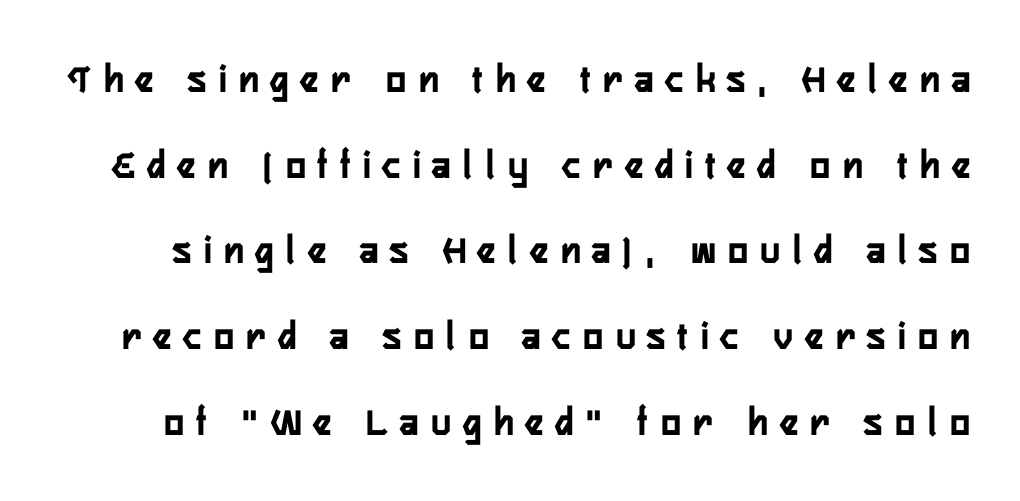
The image shows 41 px condensed sans-serif type, upright; set loose line spacing (2.09x), unusually wide letter spacing (+0.31 em), not underlined; low stroke contrast and a medium x-height.
